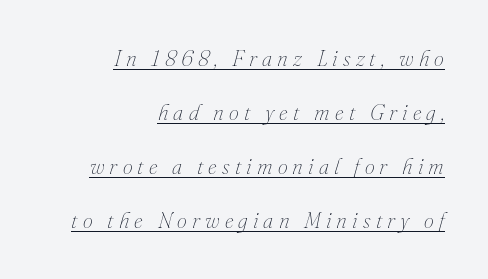
Italic: yes, the glyphs are oblique. The specimen includes a rule beneath the text block's lines. These lines have a slow, spaced-out rhythm from letter to letter. Whoever set this chose breathing room over compactness in the vertical rhythm.
